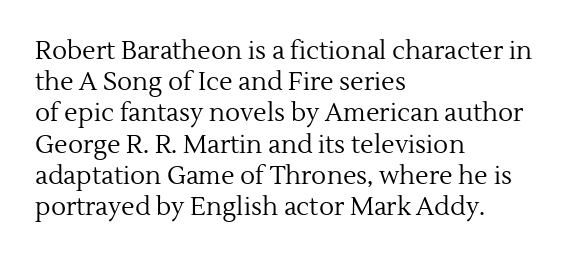
Spacing between characters is what you'd get straight out of the box. Ordinary non-slanted type is in use. The compositor pushed each line to the left boundary. Rows of type keep a routine distance in the vertical direction.
